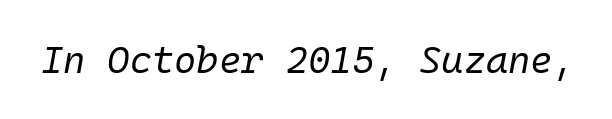
Q: Is the text bold? A: No.
Q: Is the text italic (slanted)? A: Yes, it leans right by about 10 degrees.
Q: Is the text underlined? A: No.
Q: Is the spacing between letters normal or unusually wide? A: Normal.
Q: Width (condensed, normal, or wide)? A: Normal.
Q: Stroke contrast? A: Low.
Q: x-height? A: Medium.
Q: Monospaced? A: Yes.
